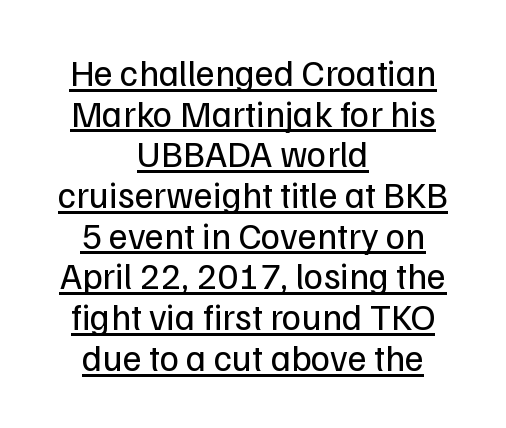
The image shows 37 px regular-weight sans-serif type, upright; set centered, tight line spacing (1.1x), normal letter spacing, underlined; low stroke contrast and a medium x-height.
